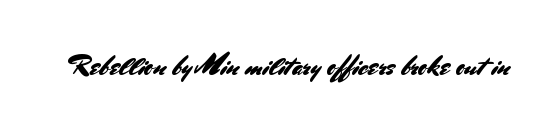
Q: Is the text italic (slanted)? A: Yes.
Q: Is the text underlined? A: No.
Q: Is the spacing between letters normal or unusually wide? A: Normal.
